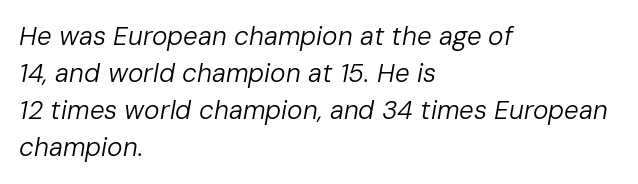
Counters stay open thanks to moderate or lighter strokes. Descenders hang freely into open space. The line texture is even and compact thanks to regular tracking. This sample uses an oblique cut, with every glyph tilted off the vertical. Is there much room between lines? A standard amount, neither cramped nor airy.
